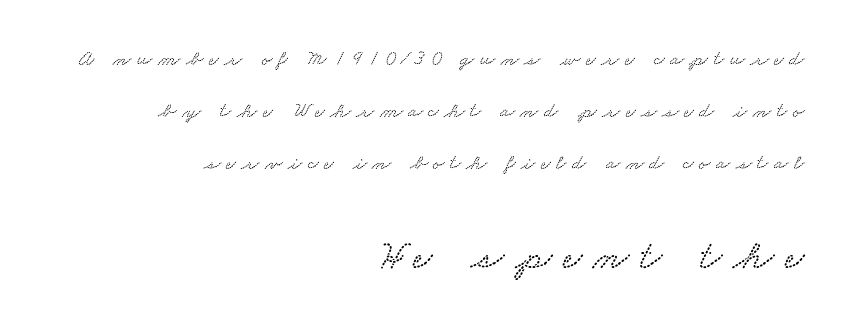
The image shows 42 px wide type; set right-aligned, loose line spacing (2.47x), unusually wide letter spacing (+0.26 em), not underlined; the second (bottom) block is 2.0x larger; low stroke contrast and a small x-height.
